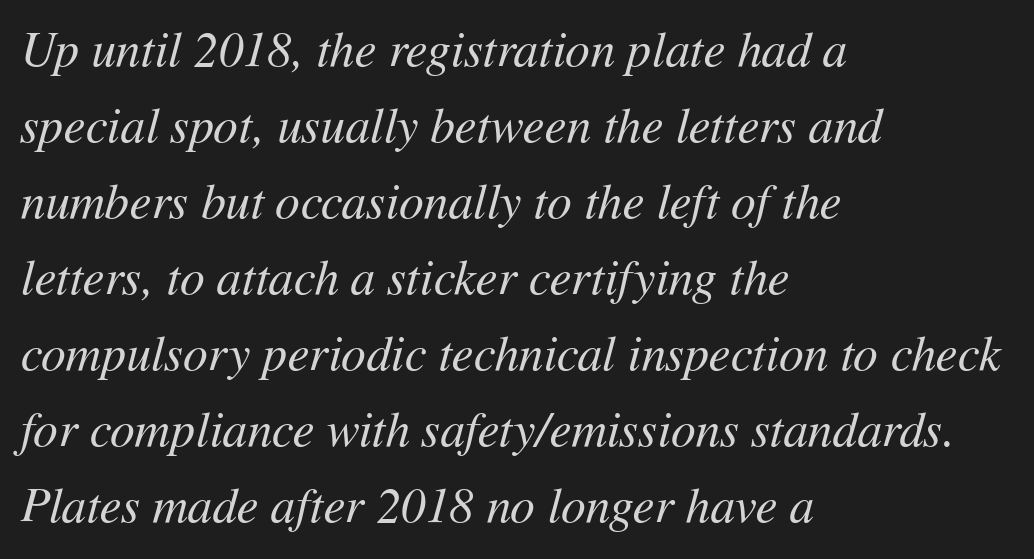
The rendering anchors every line to the left-hand side. Does the leading feel generous? No, just average. This rendering features lettering with no underline. Italic? Definitely — the glyphs are oblique. These lines keep a tight, regular rhythm from letter to letter.
